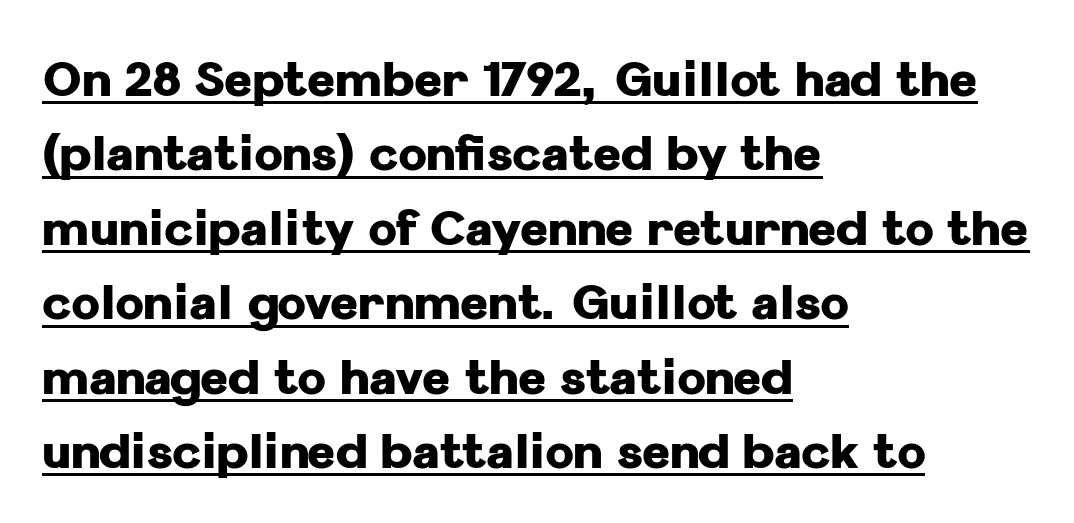
Weight check: bold — yes, fully. The lines are quadded left. No italicization has been applied; the sample stays upright. Leading matches the norm, producing a regular column. The face used here is proportionally spaced, like ordinary book or web type. The designer went with a sans here, leaving each stem footless.
